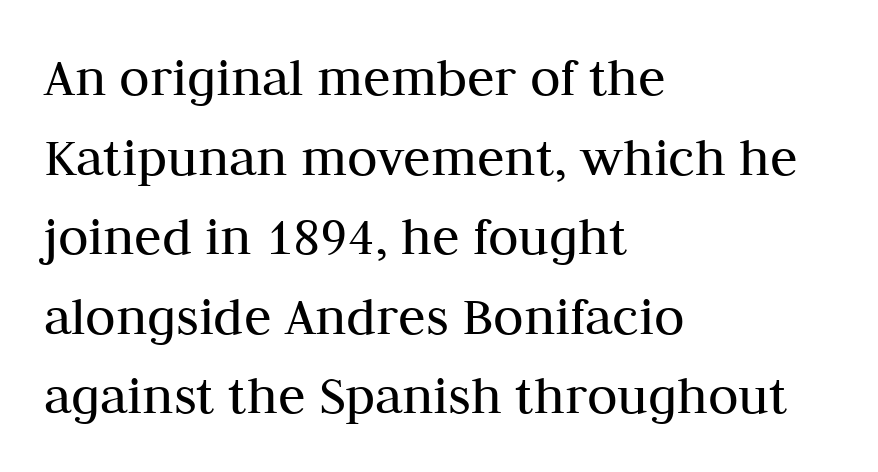
The image shows 56 px regular-weight serif type, upright; set left-aligned, normal line spacing (1.42x), normal letter spacing, not underlined; medium stroke contrast and a medium x-height.
